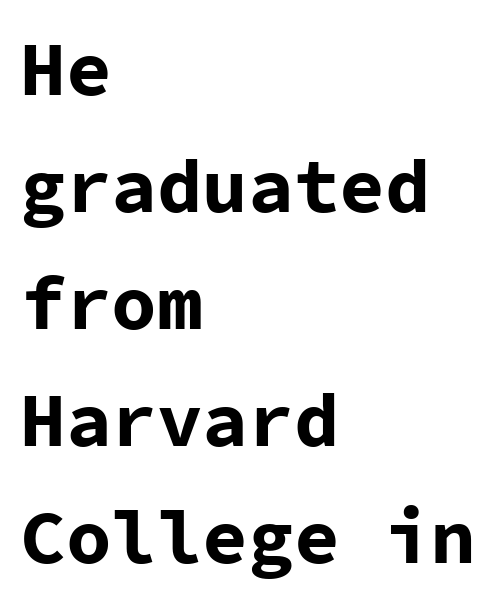
{"serif": "no", "italic": "no", "bold": "yes", "weight": "bold", "width": "normal", "stroke_contrast": "low", "x_height": "medium", "monospaced": "yes", "underline": "no", "align": "left", "line_spacing": "normal", "line_spacing_ratio": 1.54, "letter_spacing": "normal", "letter_spacing_em": 0.0, "glyph_px": 76}
